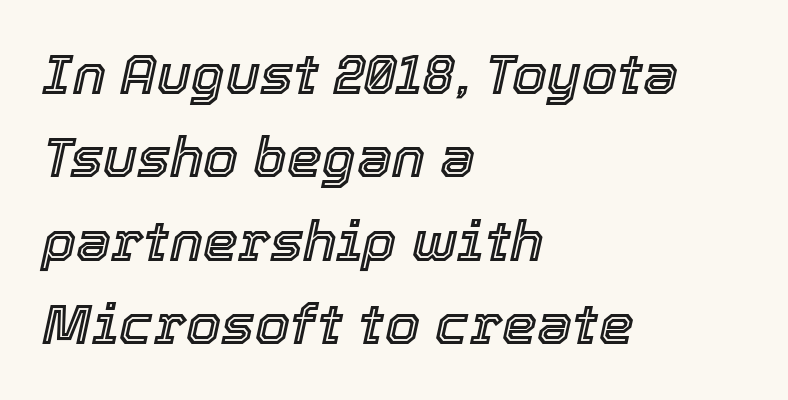
{"italic": "yes", "lean": "right", "slant_degrees": 12, "width": "normal", "x_height": "medium", "monospaced": "no", "underline": "no", "align": "left", "line_spacing": "normal", "line_spacing_ratio": 1.49, "letter_spacing": "normal", "letter_spacing_em": 0.0, "glyph_px": 56}
